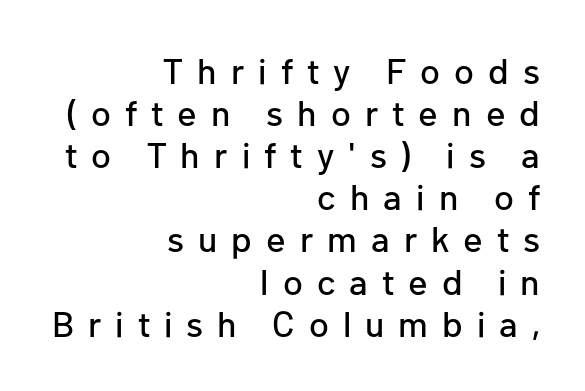
When letters stand straight like this, we call the style roman or upright. You can tell from the bare stems that sans-serif type was used. Any mark beneath the type? The region is blank. In CSS terms this would be text-align: right. Substantial extra tracking has been applied to these lines. The rendering uses natural spacing where letterforms have individual widths.
